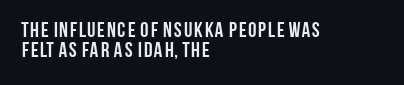
Q: Is the text bold? A: Yes.
Q: Is the text italic (slanted)? A: No, it is upright.
Q: Is the text underlined? A: No.
Q: How is the paragraph aligned? A: Left-aligned.
Q: Is the spacing between letters normal or unusually wide? A: Normal.
Q: Is the spacing between lines tight, normal or loose? A: Tight.
